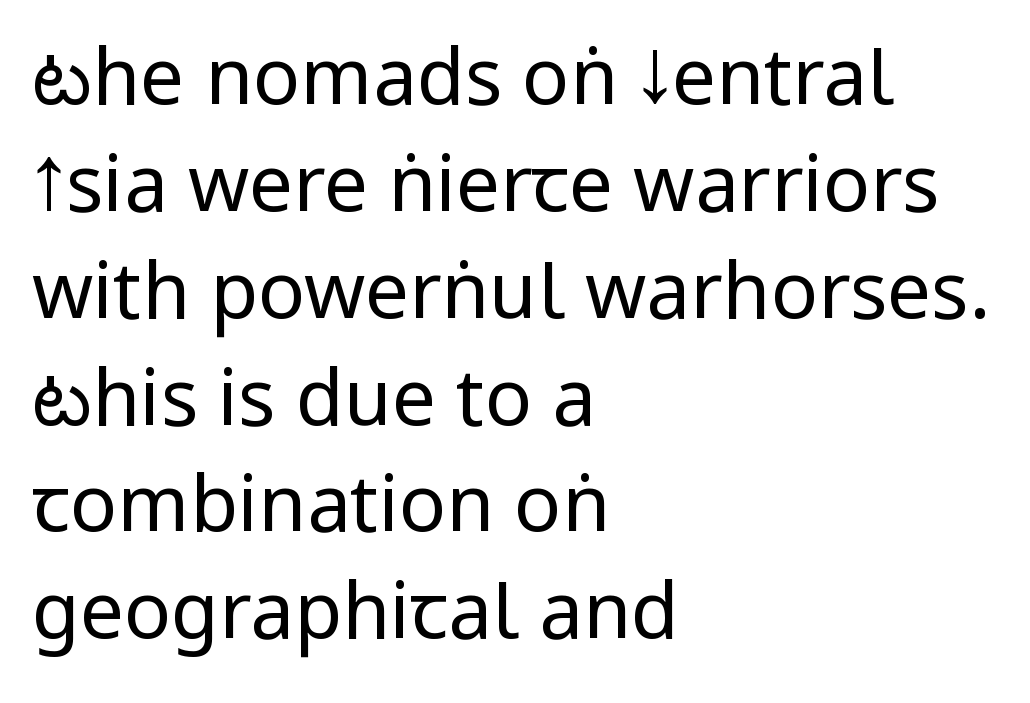
{"serif": "no", "italic": "no", "bold": "no", "weight": "regular", "width": "condensed", "stroke_contrast": "low", "underline": "no", "align": "left", "line_spacing": "normal", "line_spacing_ratio": 1.37, "letter_spacing": "normal", "letter_spacing_em": 0.0, "glyph_px": 78}
